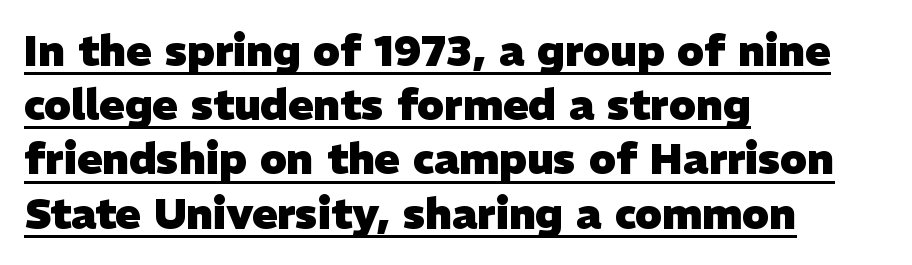
The image shows 42 px heavy sans-serif type; set left-aligned, normal line spacing (1.29x), normal letter spacing, underlined; low stroke contrast and a medium x-height.
